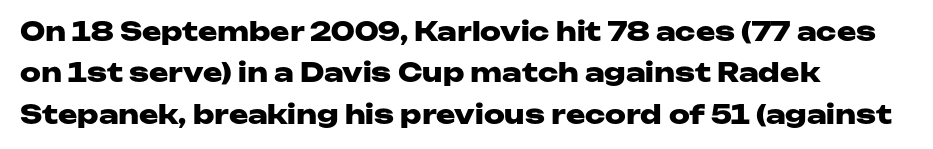
Descenders are the only things crossing below the line. Honestly, the row spacing looks completely unremarkable. The font is running at its bold setting. Inter-character spacing is left at the font's built-in metrics. Vertical strokes here are truly vertical.
